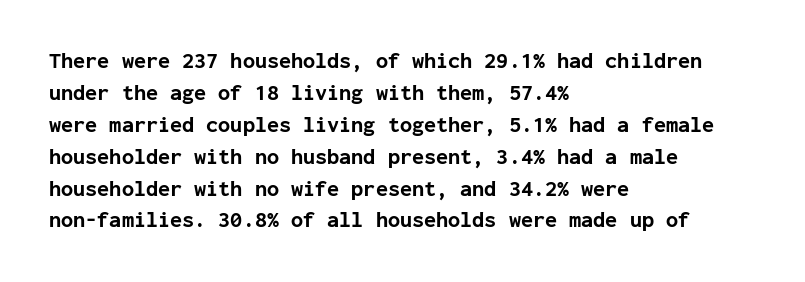
Students, observe: this is what conventionally led text looks like. Ascenders rise straight up at ninety degrees. Pretty heavy lettering here — definitely bold. The words here are not underlined.
